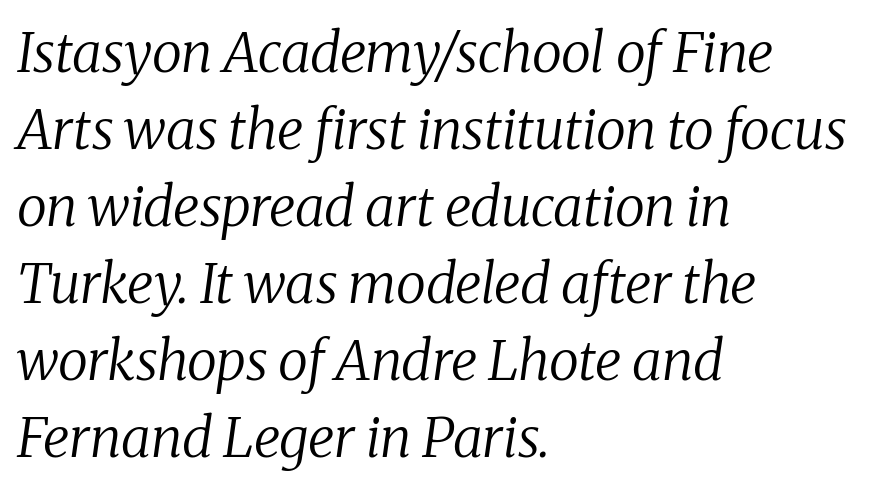
{"serif": "yes", "italic": "yes", "lean": "right", "slant_degrees": 8, "bold": "no", "weight": "regular", "width": "normal", "stroke_contrast": "medium", "x_height": "medium", "monospaced": "no", "underline": "no", "align": "left", "line_spacing": "normal", "line_spacing_ratio": 1.4, "letter_spacing": "normal", "letter_spacing_em": 0.0, "glyph_px": 55}
